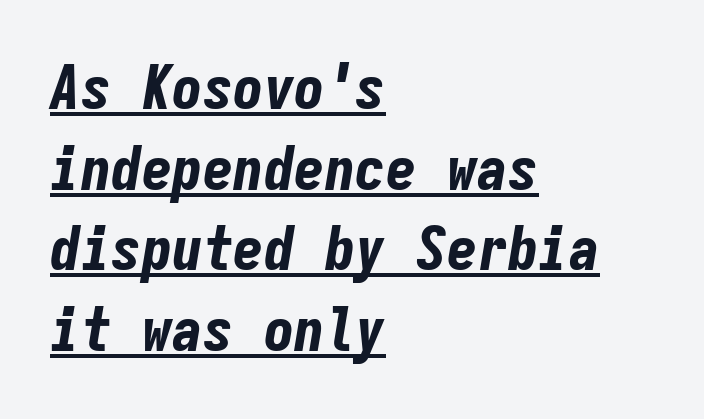
{"italic": "yes", "lean": "right", "slant_degrees": 9, "bold": "yes", "weight": "bold", "width": "condensed", "stroke_contrast": "low", "x_height": "medium", "monospaced": "yes", "underline": "yes", "align": "left", "line_spacing": "normal", "line_spacing_ratio": 1.32, "letter_spacing": "normal", "letter_spacing_em": 0.0, "glyph_px": 61}
